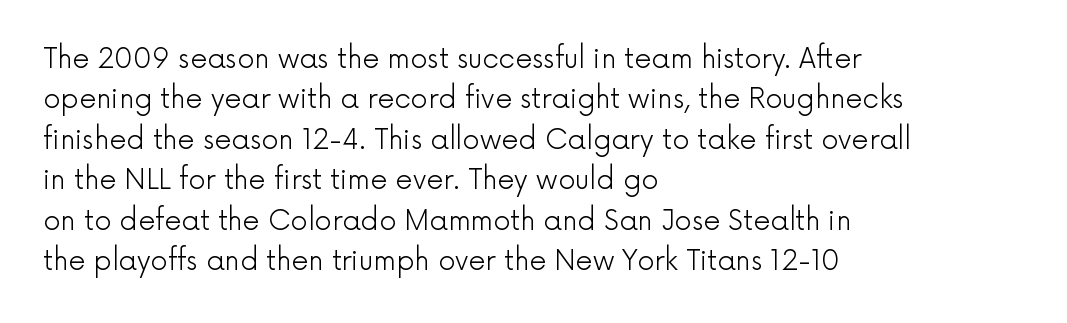
The passage shown stacks its lines at a standard gap. Students, note that the glyphs here touch the page at normal intervals. This reads as an unemphasized weight, regular at the heaviest. Typeset ragged right — the left edge is the straight one. No italicization has been applied; the sample stays upright.
